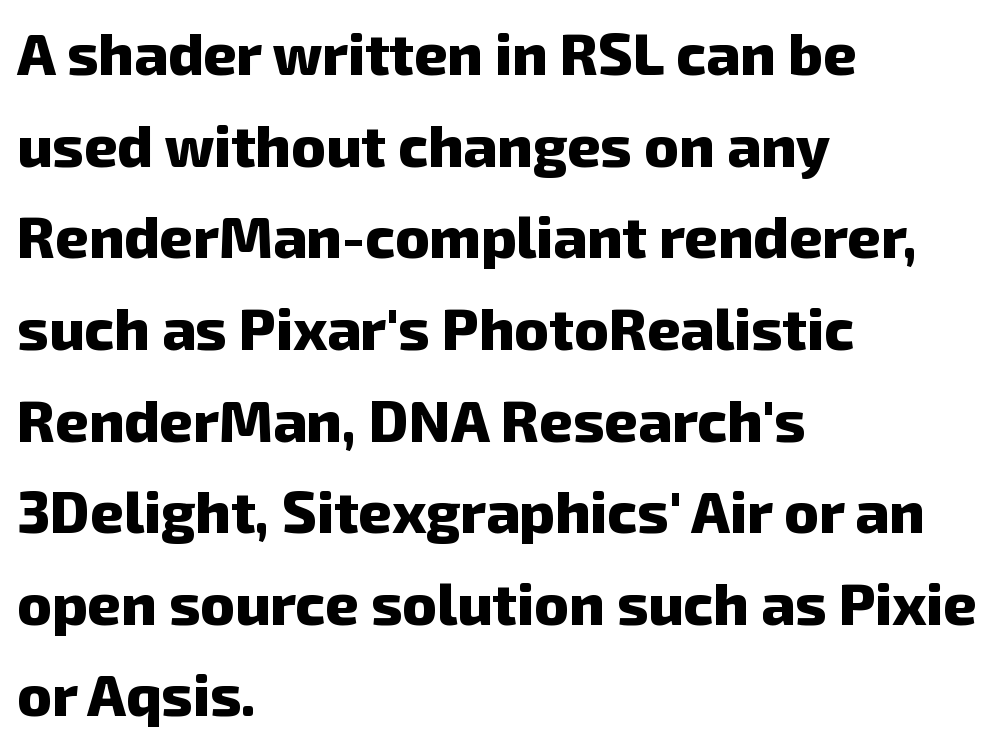
The image shows 58 px heavy sans-serif type; set left-aligned, normal line spacing (1.58x), normal letter spacing, not underlined; low stroke contrast and a medium x-height.
